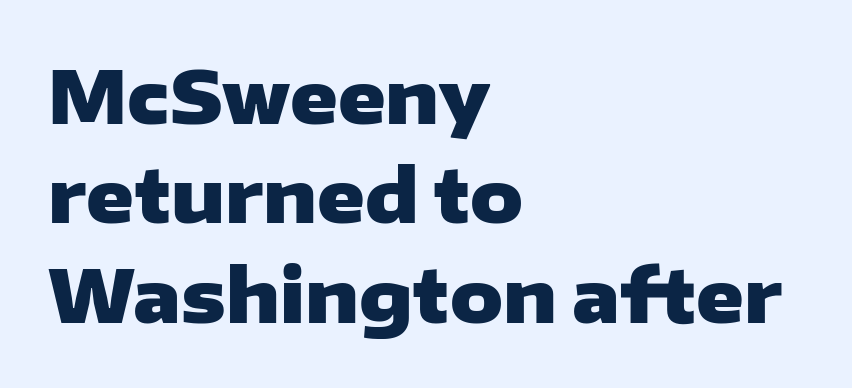
{"serif": "no", "italic": "no", "bold": "yes", "weight": "heavy", "width": "wide", "stroke_contrast": "low", "x_height": "medium", "monospaced": "no", "underline": "no", "align": "left", "line_spacing": "normal", "line_spacing_ratio": 1.36, "letter_spacing": "normal", "letter_spacing_em": 0.0, "glyph_px": 73}
